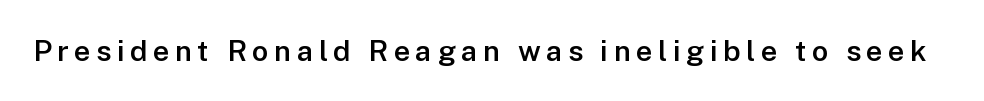
{"serif": "no", "italic": "no", "bold": "semi", "weight": "semibold", "width": "normal", "stroke_contrast": "low", "x_height": "medium", "monospaced": "no", "underline": "no", "glyph_px": 29}
